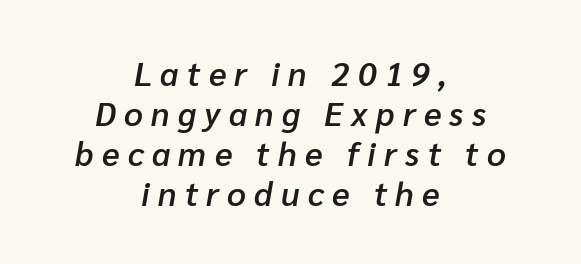
Decoration check: the copy has no underline. Line starts and ends both wander, symmetrically. Varying glyph widths throughout — classic text-font behaviour. Students, note that the glyphs here are deliberately spaced far apart.
